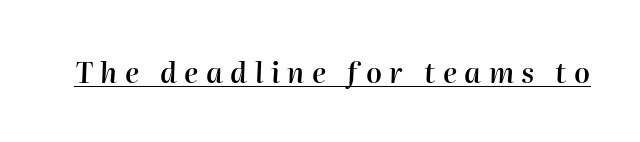
Check the space under the baseline: a stroke is drawn there. Letter spacing: wide. The face used here is proportionally spaced, like ordinary book or web type. The specimen reads as italic at a glance. Stems and bowls a touch heavier than normal — semibold.
